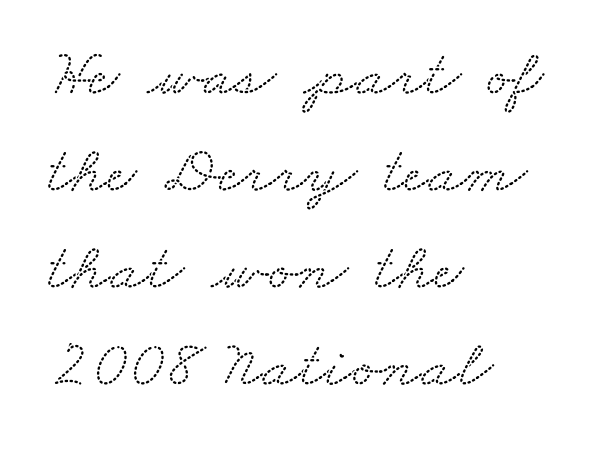
Type style note: has serifs. No extra tracking has been applied to these lines. You could not count columns in this text — the font is proportionally spaced. The block of text has a typical density, with ordinary space between rows. Plain, unruled lines of type.
